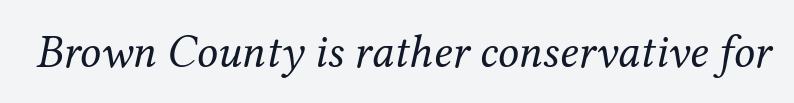
The type is set solid horizontally, with unmodified tracking. The passage shown is not underscored anywhere. Heaviness? Minimal to ordinary, like unemphasized prose. Think of a printed novel: that variable character pitch is what you see here. If you drew a line through each stem, it would be angled. Regarding serifs, this sample has them.
